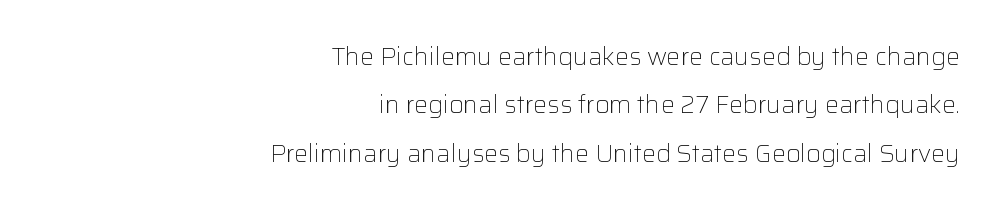
The image shows 25 px text type, upright; set right-aligned, loose line spacing (1.94x), normal letter spacing, not underlined.
